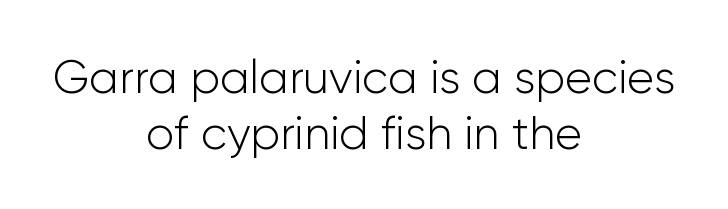
Observe the absence of serifs on each vertical stroke in this sample. You could not count columns in this text — the font is proportionally spaced. What stands out about the letter spacing? Nothing — it is the standard amount. Line starts and ends both wander, symmetrically. Quick note: not italic, upright. Ink coverage per letter is moderate at most.
